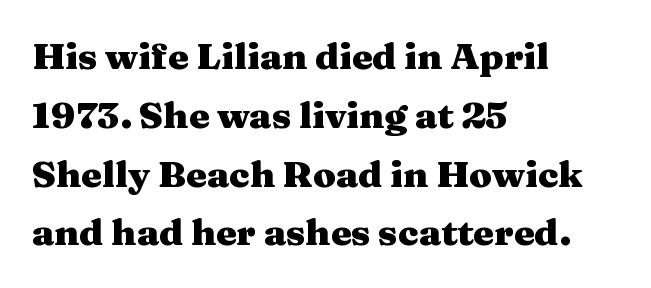
The image shows 37 px heavy, wide serif type, upright; set left-aligned, normal line spacing (1.59x), normal letter spacing, not underlined; medium stroke contrast and a medium x-height.
